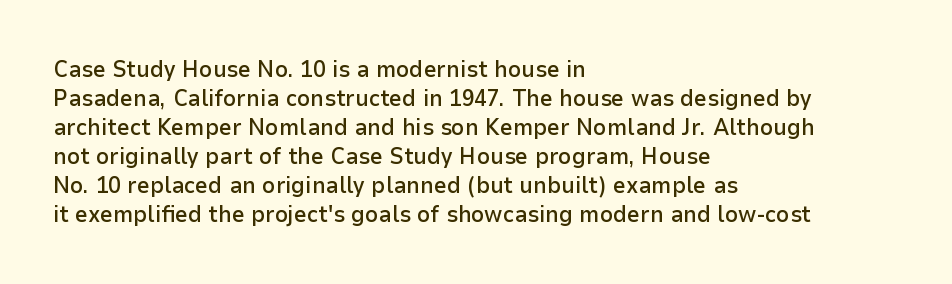
Q: Is the text bold? A: Semi-bold.
Q: Is the text italic (slanted)? A: No, it is upright.
Q: Is the text underlined? A: No.
Q: How is the paragraph aligned? A: Left-aligned.
Q: Is the spacing between letters normal or unusually wide? A: Normal.
Q: Is the spacing between lines tight, normal or loose? A: Normal.
